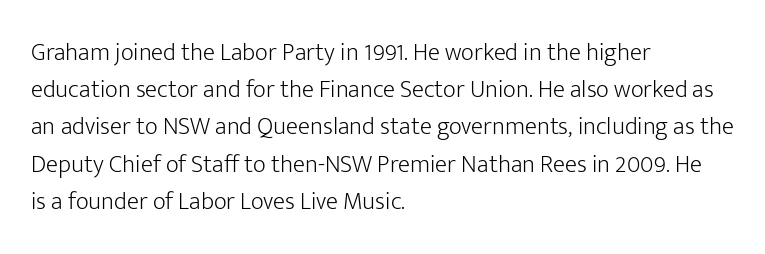
Q: Is the text bold? A: No.
Q: Is the text italic (slanted)? A: No, it is upright.
Q: Is the text underlined? A: No.
Q: How is the paragraph aligned? A: Left-aligned.
Q: Is the spacing between letters normal or unusually wide? A: Normal.
Q: Is the spacing between lines tight, normal or loose? A: Normal.
